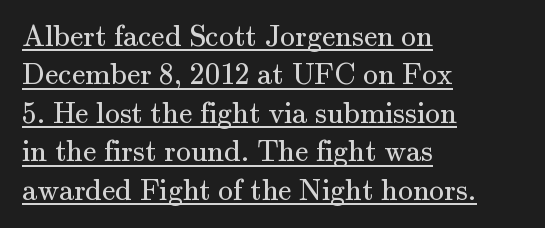
The passage shown is typed in a proportional face where columns would drift. Somebody hit Ctrl+U on this one — the words are underlined. Note: serifs present on the glyphs. Horizontal bands of white between lines are of average thickness.
